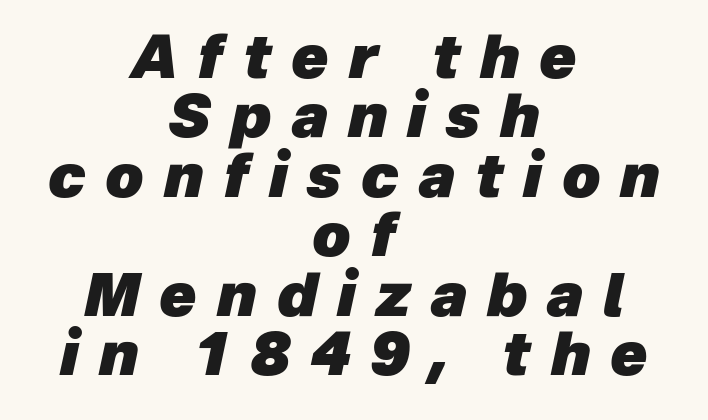
Q: Is the text bold? A: Yes.
Q: Is the text italic (slanted)? A: Yes, it leans right by about 12 degrees.
Q: Is the text underlined? A: No.
Q: How is the paragraph aligned? A: Centered.
Q: Is the spacing between letters normal or unusually wide? A: Unusually wide.
Q: Is the spacing between lines tight, normal or loose? A: Tight.
Q: Width (condensed, normal, or wide)? A: Normal.
Q: Stroke contrast? A: Low.
Q: x-height? A: Medium.
Q: Monospaced? A: No.
